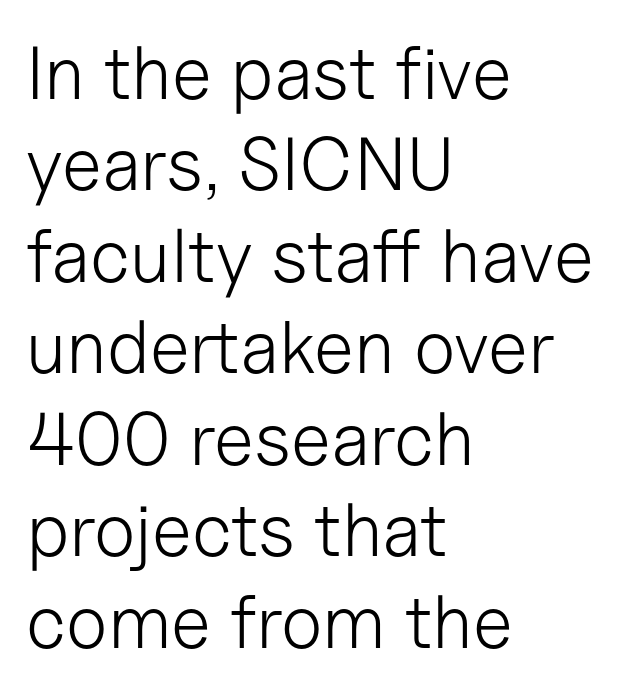
The image shows 75 px light sans-serif type, upright; set left-aligned, line spacing 1.22x, normal letter spacing, not underlined; low stroke contrast and a medium x-height.
